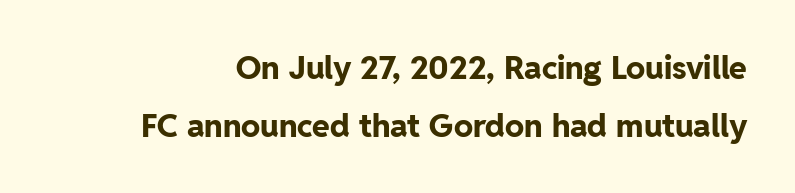
The face used here is proportionally spaced, like ordinary book or web type. The glyphs in this specimen are sans serif. This is heavy type, rendered in bold. Here the glyphs are tracked normally, forming tight word shapes. Upright lettering throughout.
